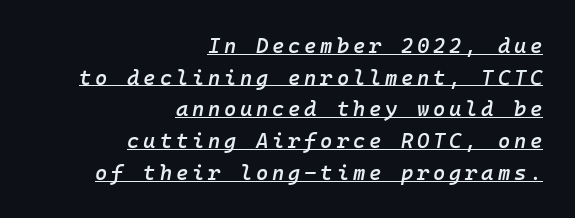
Q: Is the text bold? A: Semi-bold.
Q: Is the text italic (slanted)? A: Yes, it leans right by about 10 degrees.
Q: Is the text underlined? A: Yes.
Q: How is the paragraph aligned? A: Right-aligned.
Q: Is the spacing between lines tight, normal or loose? A: Normal.
